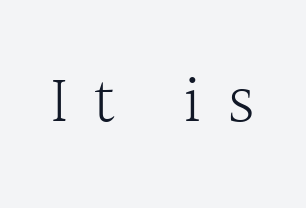
Q: Is the text bold? A: No.
Q: Is the text italic (slanted)? A: No, it is upright.
Q: Is the typeface a serif or a sans-serif typeface? A: Serif.
Q: Is the text underlined? A: No.
Q: Is the spacing between letters normal or unusually wide? A: Unusually wide.
Q: Width (condensed, normal, or wide)? A: Normal.
Q: x-height? A: Medium.
Q: Monospaced? A: No.
